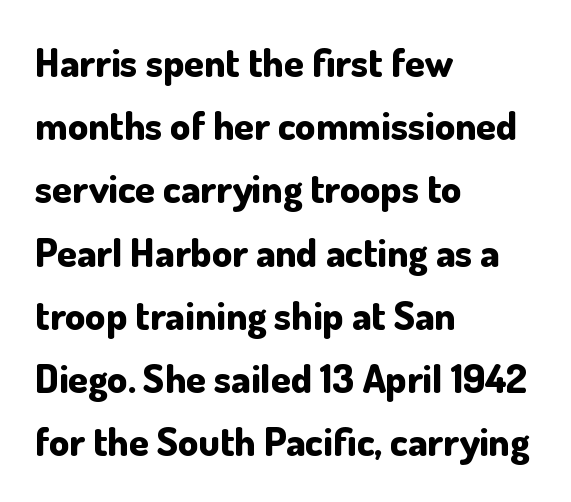
{"serif": "no", "italic": "no", "bold": "yes", "weight": "bold", "width": "normal", "stroke_contrast": "low", "x_height": "small", "monospaced": "no", "underline": "no", "align": "left", "line_spacing": "normal", "line_spacing_ratio": 1.58, "letter_spacing": "normal", "letter_spacing_em": 0.0, "glyph_px": 40}
